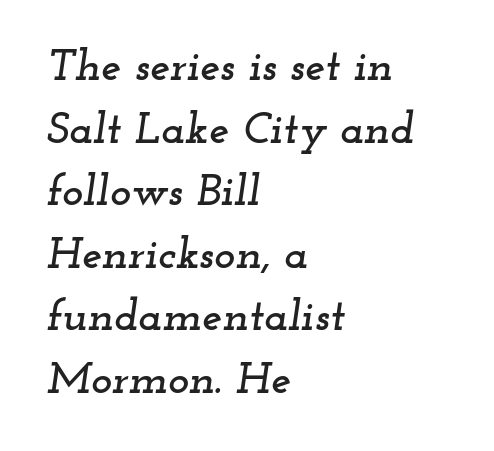
Q: Is the text italic (slanted)? A: Yes, it leans right by about 12 degrees.
Q: Is the typeface a serif or a sans-serif typeface? A: Serif.
Q: Is the text underlined? A: No.
Q: How is the paragraph aligned? A: Left-aligned.
Q: Is the spacing between letters normal or unusually wide? A: Normal.
Q: Is the spacing between lines tight, normal or loose? A: Normal.
Q: Width (condensed, normal, or wide)? A: Wide.
Q: Stroke contrast? A: Low.
Q: x-height? A: Small.
Q: Monospaced? A: No.
